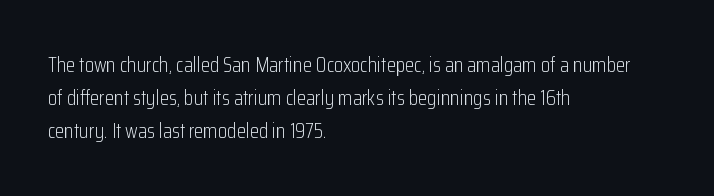
No italicization has been applied; the sample stays upright. This rendering features lettering with no underline. Summary of weight: not heavy and not bold. The typesetter chose a ragged-right arrangement here. The vertical gap from one line to the next is medium.
